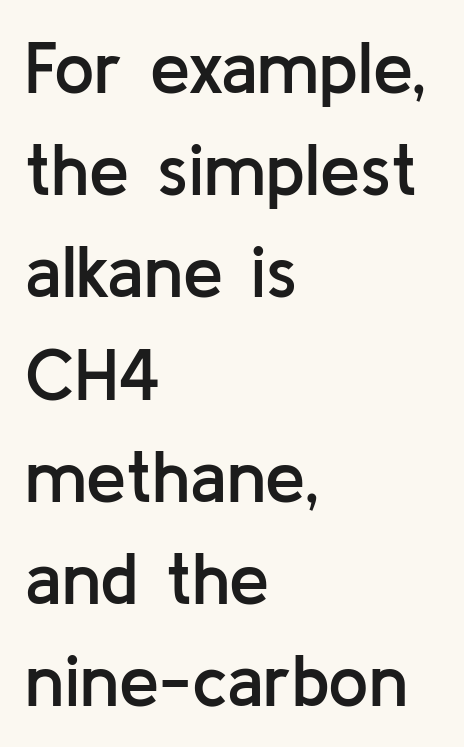
Q: Is the text bold? A: Semi-bold.
Q: Is the text italic (slanted)? A: No, it is upright.
Q: Is the typeface a serif or a sans-serif typeface? A: Sans-serif.
Q: Is the text underlined? A: No.
Q: How is the paragraph aligned? A: Left-aligned.
Q: Is the spacing between letters normal or unusually wide? A: Normal.
Q: Is the spacing between lines tight, normal or loose? A: Normal.
Q: Width (condensed, normal, or wide)? A: Normal.
Q: Stroke contrast? A: Low.
Q: x-height? A: Medium.
Q: Monospaced? A: No.
